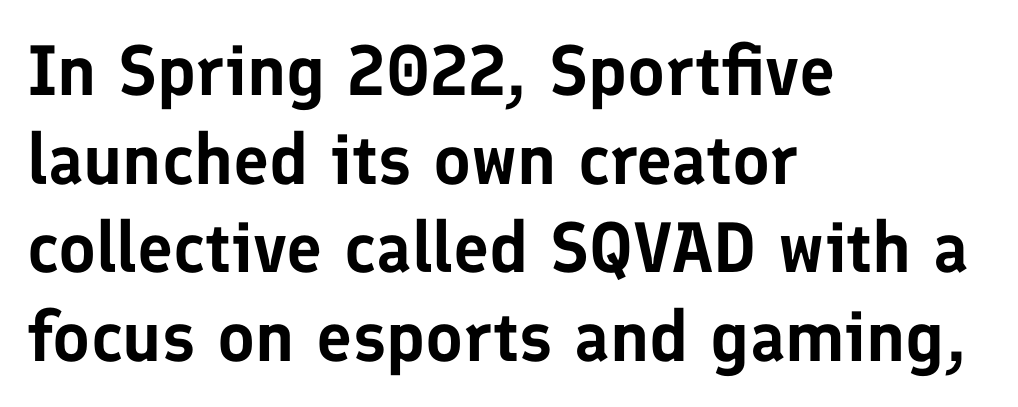
Q: Is the text italic (slanted)? A: No, it is upright.
Q: Is the typeface a serif or a sans-serif typeface? A: Sans-serif.
Q: Is the text underlined? A: No.
Q: How is the paragraph aligned? A: Left-aligned.
Q: Is the spacing between letters normal or unusually wide? A: Normal.
Q: Is the spacing between lines tight, normal or loose? A: Normal.
Q: Width (condensed, normal, or wide)? A: Normal.
Q: Stroke contrast? A: Low.
Q: x-height? A: Medium.
Q: Monospaced? A: No.
